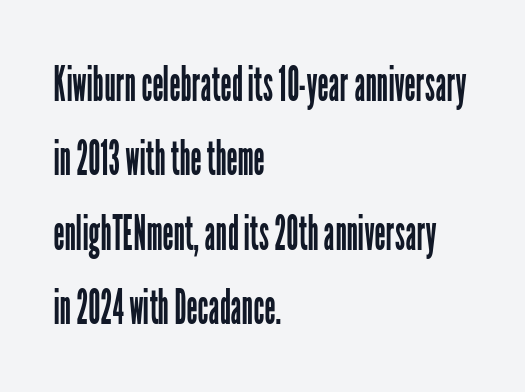
The image shows 49 px regular-weight, condensed sans-serif type, upright; set left-aligned, normal line spacing (1.52x), normal letter spacing, not underlined; low stroke contrast and a medium x-height.
